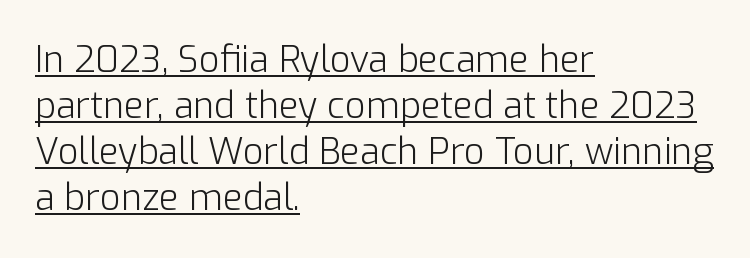
{"serif": "no", "italic": "no", "bold": "no", "weight": "light", "width": "normal", "stroke_contrast": "low", "x_height": "medium", "monospaced": "no", "underline": "yes", "align": "left", "line_spacing": "normal", "line_spacing_ratio": 1.28, "letter_spacing": "normal", "letter_spacing_em": 0.0, "glyph_px": 36}
